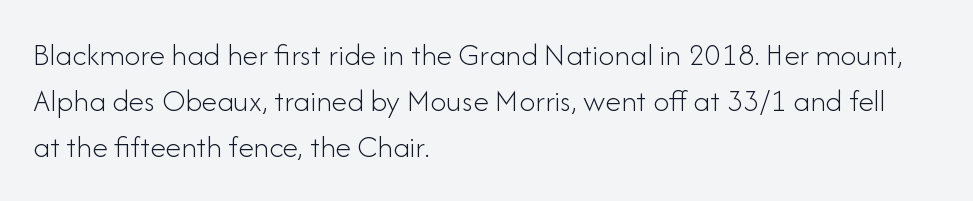
Q: Is the text bold? A: No.
Q: Is the text italic (slanted)? A: No, it is upright.
Q: Is the typeface a serif or a sans-serif typeface? A: Sans-serif.
Q: Is the text underlined? A: No.
Q: How is the paragraph aligned? A: Left-aligned.
Q: Is the spacing between letters normal or unusually wide? A: Normal.
Q: Is the spacing between lines tight, normal or loose? A: Normal.
Q: Width (condensed, normal, or wide)? A: Normal.
Q: Stroke contrast? A: Low.
Q: x-height? A: Small.
Q: Monospaced? A: No.
